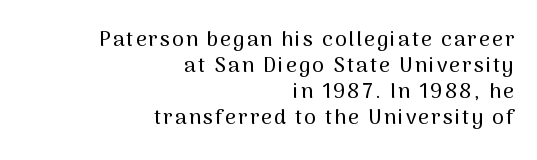
Q: Is the text italic (slanted)? A: No, it is upright.
Q: Is the text underlined? A: No.
Q: How is the paragraph aligned? A: Right-aligned.
